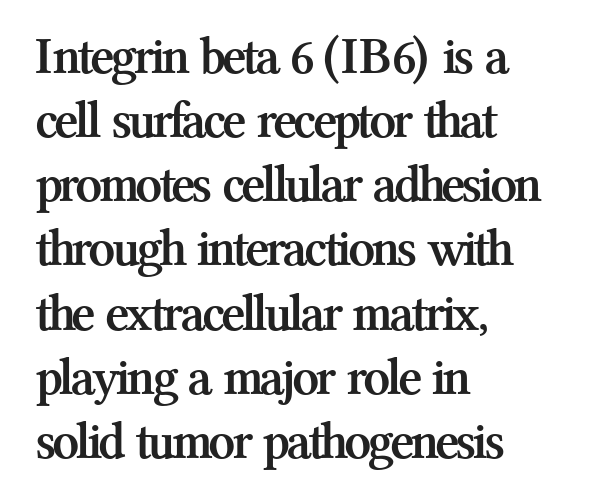
Q: Is the text bold? A: Yes.
Q: Is the text italic (slanted)? A: No, it is upright.
Q: Is the typeface a serif or a sans-serif typeface? A: Serif.
Q: Is the text underlined? A: No.
Q: How is the paragraph aligned? A: Left-aligned.
Q: Is the spacing between letters normal or unusually wide? A: Normal.
Q: Width (condensed, normal, or wide)? A: Normal.
Q: Stroke contrast? A: Medium.
Q: x-height? A: Medium.
Q: Monospaced? A: No.
